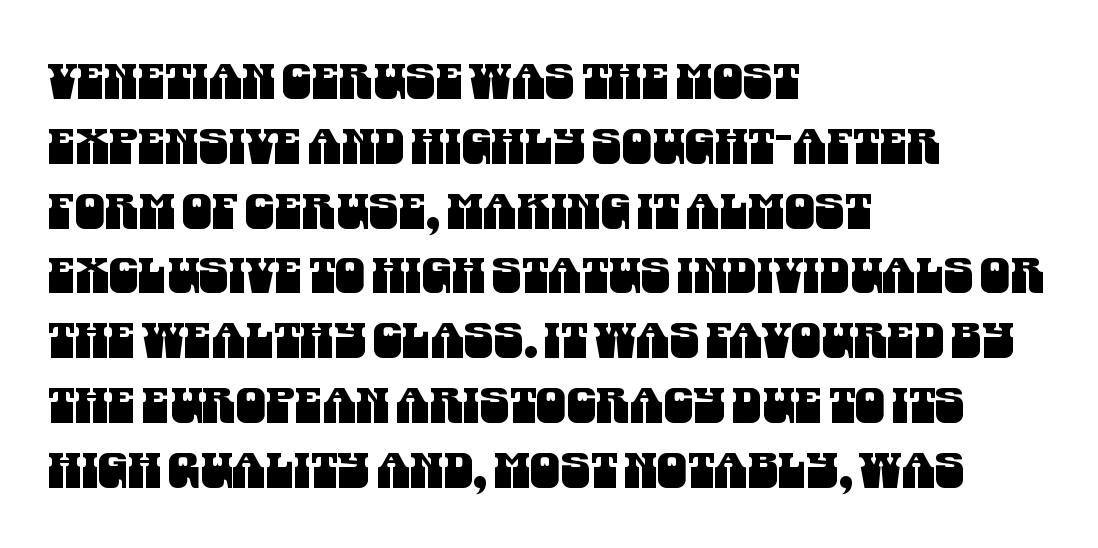
{"serif": "no", "width": "condensed", "stroke_contrast": "medium", "x_height": "large", "monospaced": "no", "underline": "no", "align": "left", "line_spacing": "normal", "line_spacing_ratio": 1.35, "letter_spacing": "normal", "letter_spacing_em": 0.0, "glyph_px": 48}
